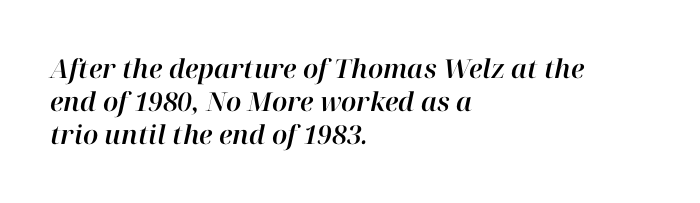
{"italic": "yes", "lean": "right", "slant_degrees": 12, "underline": "no", "align": "left", "line_spacing": "normal", "line_spacing_ratio": 1.27, "letter_spacing": "normal", "letter_spacing_em": 0.0, "glyph_px": 26}
